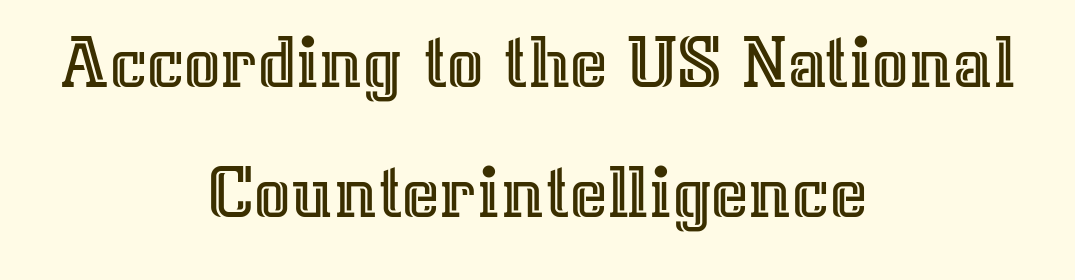
The letterforms sit shoulder to shoulder at normal distance. Lines of text with bare space underneath. The paragraph has two soft edges and a firm central axis. In terms of posture, this sample is upright. A typesetter would call this leading conventional body-copy spacing. Character widths vary here, with narrow letters taking less room than wide ones.
